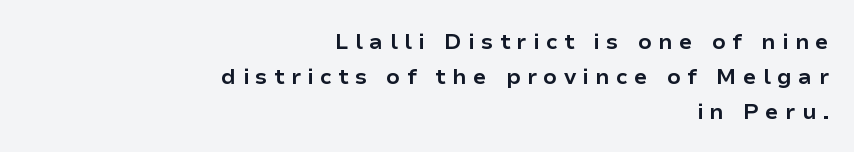
Letter spacing: wide. The passage shown stacks its lines at a standard gap. Honestly, there is no underline to notice here at all. These lines were composed using upright roman letters. Typesetter's note: full bold, strokes at maximum text heaviness. The rag falls on the left side of this text block.
